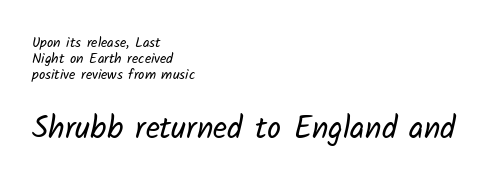
The image shows 31 px regular-weight sans-serif type; set left-aligned, tight line spacing (1.15x), normal letter spacing, not underlined; the second (bottom) block is 2.21x larger; low stroke contrast and a medium x-height.
